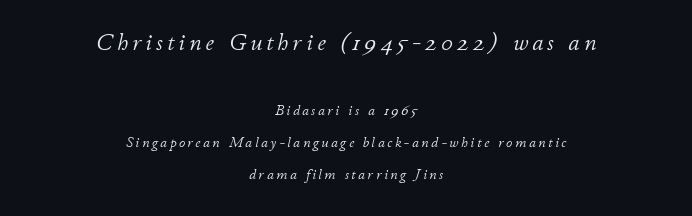
{"italic": "yes", "lean": "right", "slant_degrees": 11, "bold": "no", "underline": "no", "align": "center", "line_spacing": "loose", "line_spacing_ratio": 2.31, "larger_block": "first", "size_ratio": 1.64, "glyph_px": 23}
